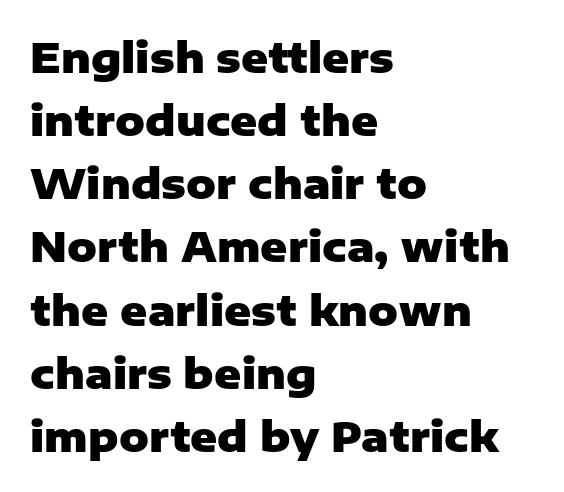
Is there much room between lines? A standard amount, neither cramped nor airy. Does the weight exceed regular? Yes, all the way to bold. The rendering uses natural spacing where letterforms have individual widths. Letterform terminals end flat and unadorned throughout the passage. These lines are set flush left with a ragged right edge. Words appear dense and cohesive because spacing is normal.
